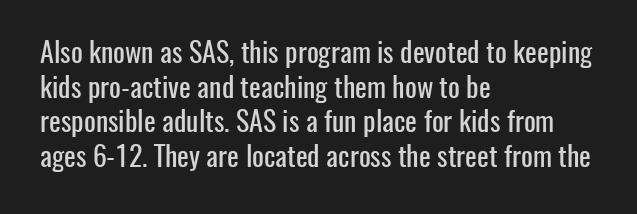
This rendering features lettering with no underline. Note the varied advance widths — an 'i' is clearly narrower than an 'm'. Teacher's note: observe the even left margin — that is flush-left alignment. Font category for this specimen: sans-serif.
